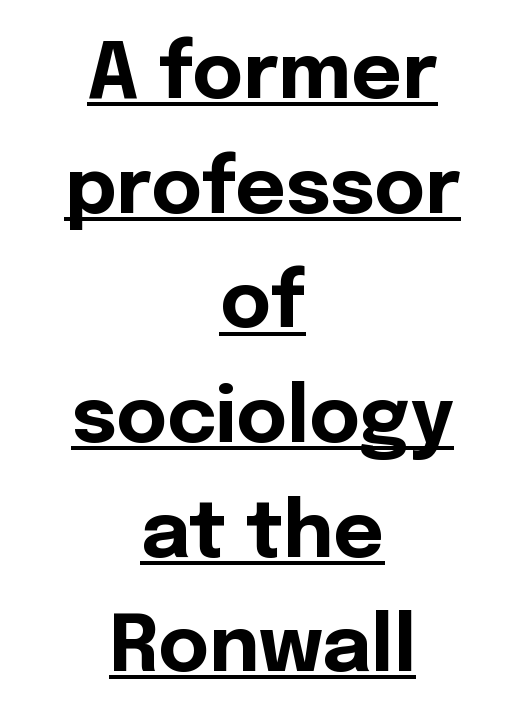
The image shows 78 px bold sans-serif type, upright; set centered, normal line spacing (1.47x), normal letter spacing, underlined; a medium x-height.
